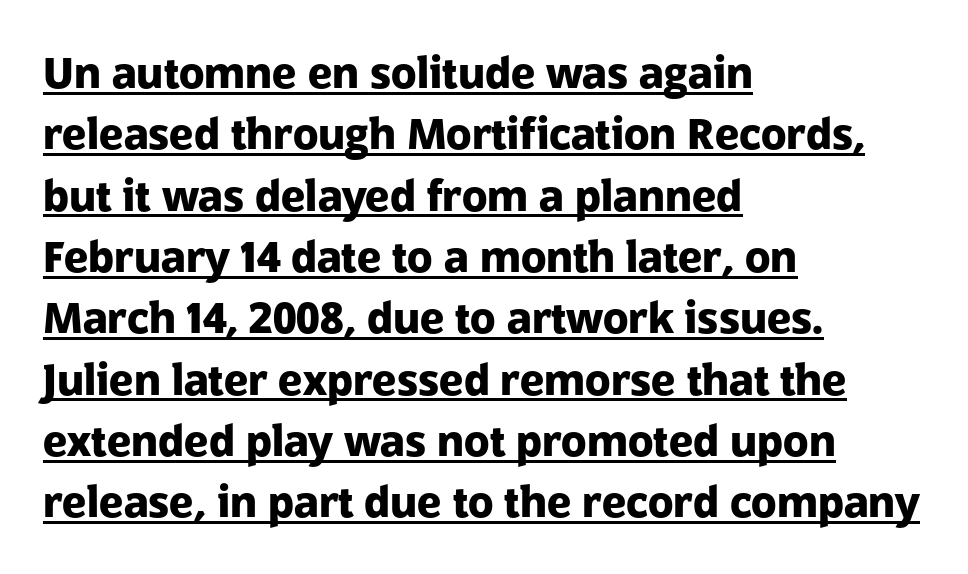
{"serif": "no", "italic": "no", "bold": "yes", "weight": "heavy", "width": "normal", "stroke_contrast": "low", "x_height": "medium", "monospaced": "no", "underline": "yes", "align": "left", "line_spacing": "normal", "line_spacing_ratio": 1.46, "letter_spacing": "normal", "letter_spacing_em": 0.0, "glyph_px": 42}
